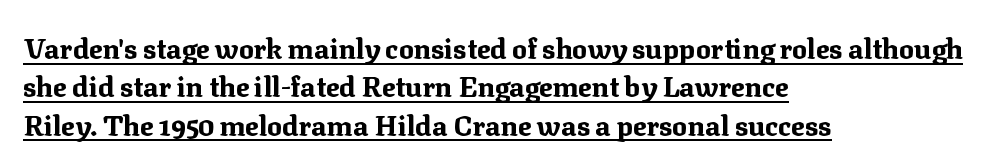
{"serif": "yes", "italic": "no", "bold": "yes", "weight": "bold", "width": "normal", "stroke_contrast": "medium", "x_height": "medium", "monospaced": "no", "underline": "yes", "align": "left", "line_spacing": "normal", "line_spacing_ratio": 1.37, "letter_spacing": "normal", "letter_spacing_em": 0.0, "glyph_px": 28}
